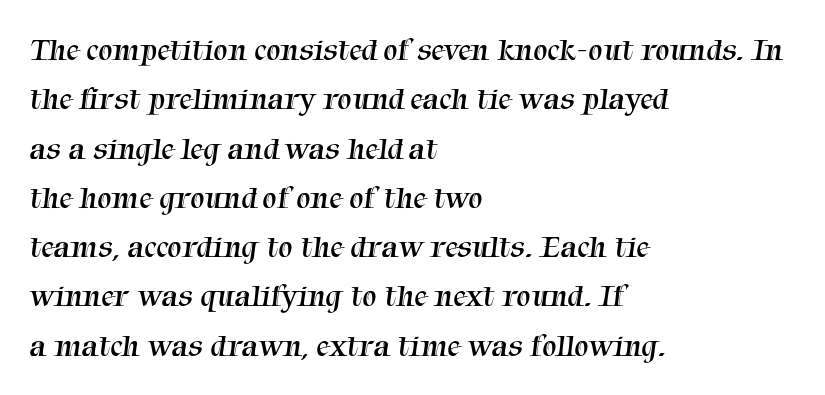
The image shows 32 px regular-weight serif type; set left-aligned, normal line spacing (1.54x), normal letter spacing, not underlined; medium stroke contrast and a medium x-height.
